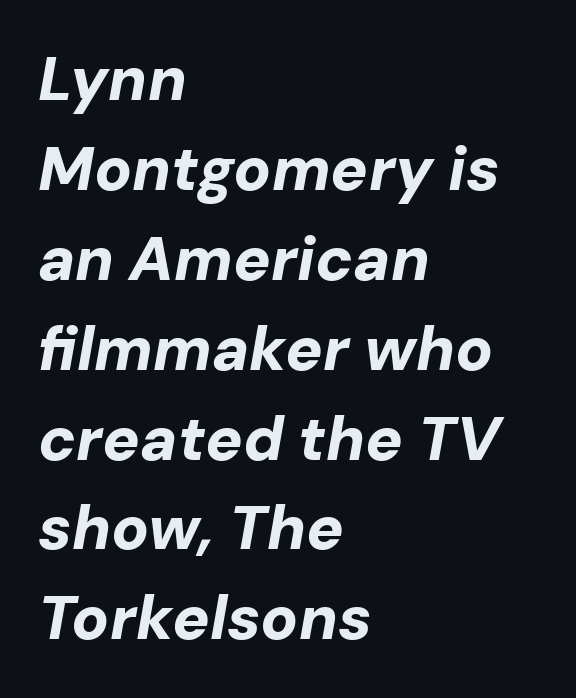
Here the designer chose a conventional face with non-uniform glyph widths. Horizontal alignment here is leftward, the default for most running prose. Compared with typical paragraphs, the rows here are spaced about the same. The font is running at its bold setting.
